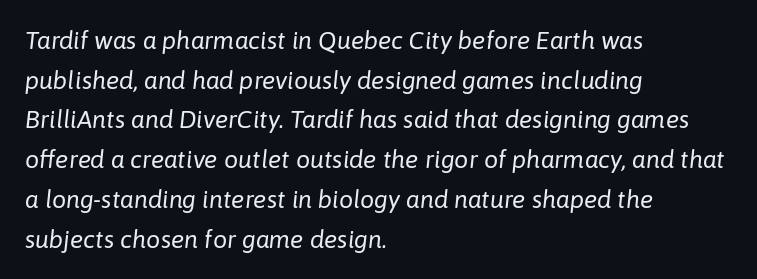
Q: Is the text bold? A: No.
Q: Is the text italic (slanted)? A: Yes, it leans right by about 6 degrees.
Q: Is the text underlined? A: No.
Q: How is the paragraph aligned? A: Left-aligned.
Q: Is the spacing between letters normal or unusually wide? A: Normal.
Q: Is the spacing between lines tight, normal or loose? A: Normal.
